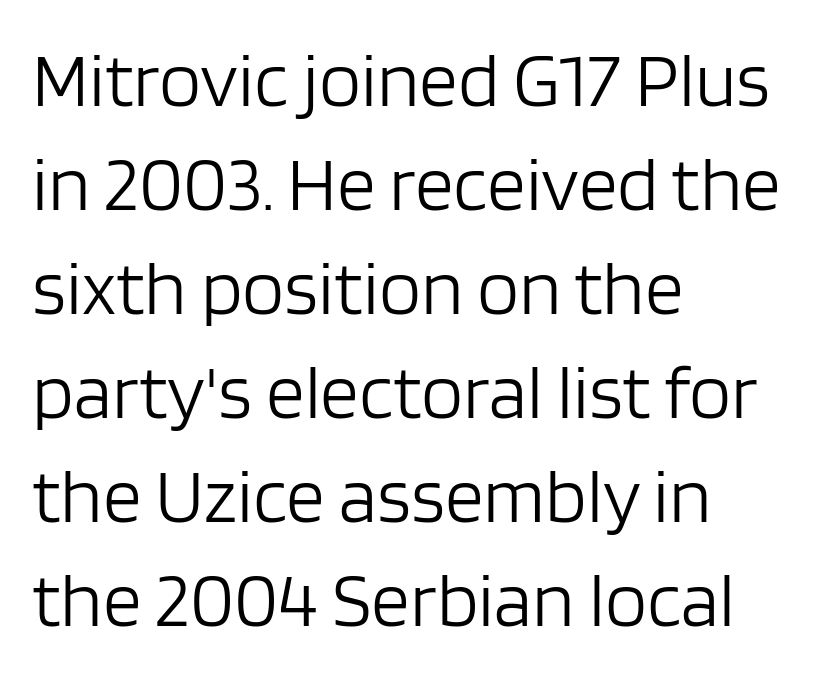
{"serif": "no", "italic": "no", "bold": "no", "weight": "light", "width": "normal", "stroke_contrast": "low", "x_height": "large", "monospaced": "no", "underline": "no", "align": "left", "line_spacing": "normal", "line_spacing_ratio": 1.35, "letter_spacing": "normal", "letter_spacing_em": 0.0, "glyph_px": 77}
